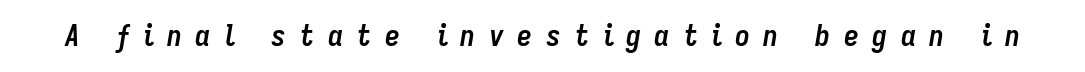
{"italic": "yes", "lean": "right", "slant_degrees": 9, "bold": "yes", "weight": "semibold", "width": "condensed", "stroke_contrast": "low", "x_height": "medium", "monospaced": "no", "underline": "no", "letter_spacing": "wide", "letter_spacing_em": 0.45, "glyph_px": 30}
